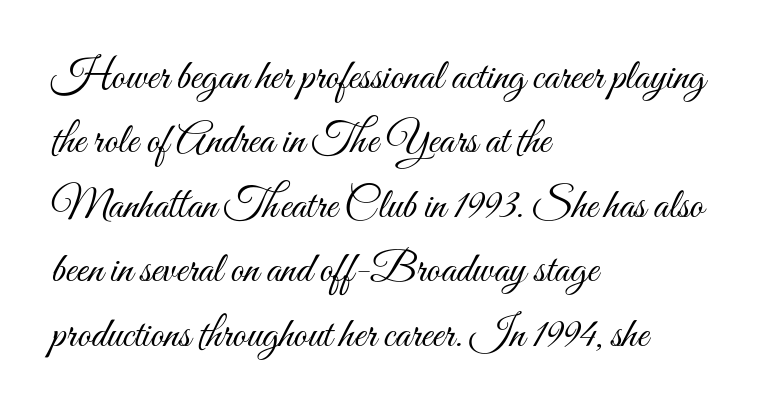
Q: Is the text bold? A: No.
Q: Is the text italic (slanted)? A: Yes.
Q: Is the text underlined? A: No.
Q: How is the paragraph aligned? A: Left-aligned.
Q: Is the spacing between letters normal or unusually wide? A: Normal.
Q: Is the spacing between lines tight, normal or loose? A: Normal.
Q: Width (condensed, normal, or wide)? A: Condensed.
Q: Stroke contrast? A: Medium.
Q: x-height? A: Small.
Q: Monospaced? A: No.
